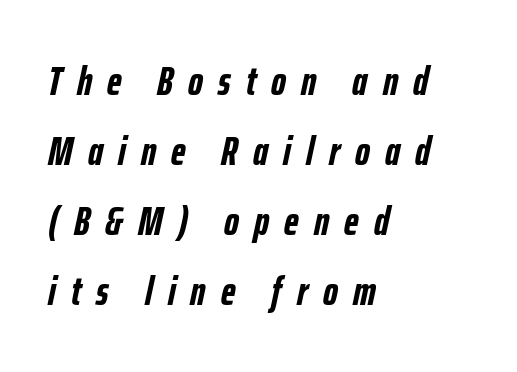
The letterforms stand isolated, each surrounded by extra space. Note the varied advance widths — an 'i' is clearly narrower than an 'm'. The letters are slanted; this is an italic face. Nobody drew a line under any word here.
